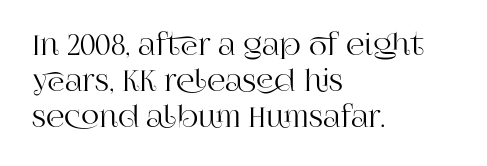
Yep, those are serifs on the letters. Compared with typical body copy, the letter spacing here is the same. Do the characters align in a grid? No, the font is proportional. Nobody drew a line under any word here.
